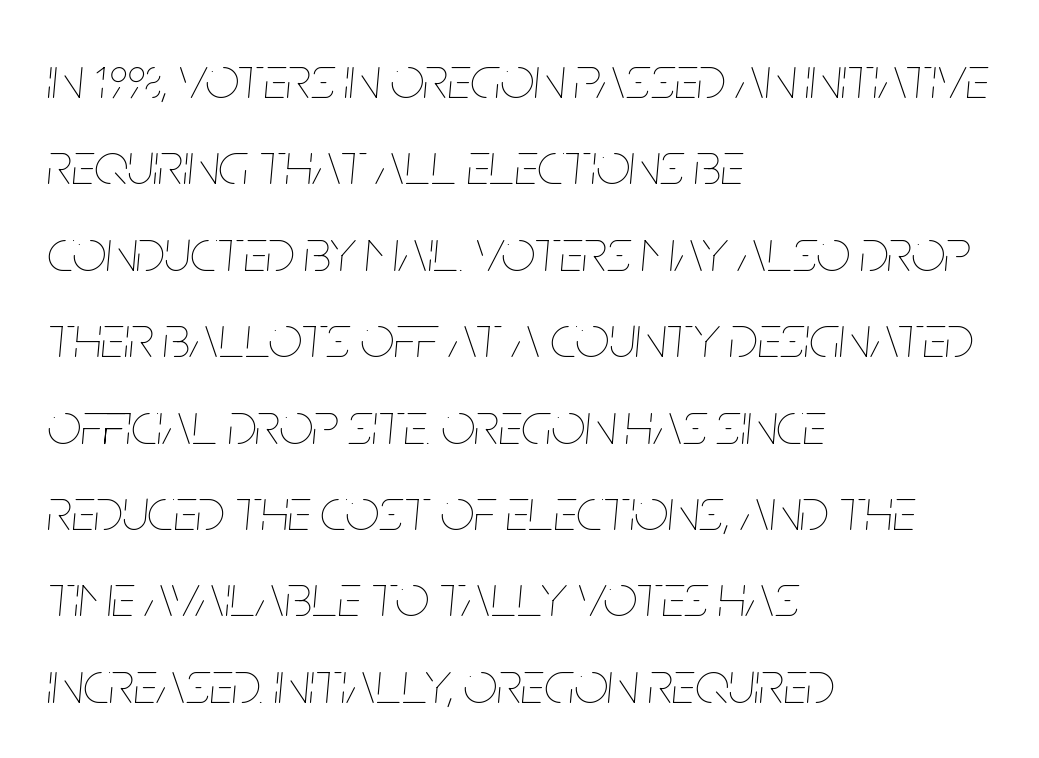
The rendering keeps characters at their native spacing. Think of a printed novel: that variable character pitch is what you see here. In CSS terms this would be text-align: left. The passage shown stacks its lines at a standard gap. Has an underline been added? It has not.
